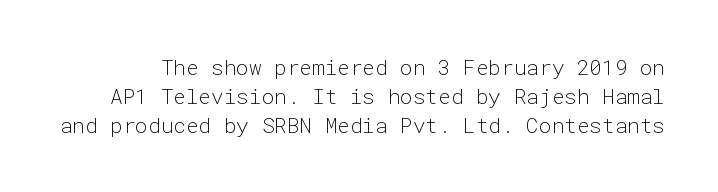
Q: Is the text bold? A: No.
Q: Is the text italic (slanted)? A: No, it is upright.
Q: Is the text underlined? A: No.
Q: Is the spacing between letters normal or unusually wide? A: Normal.
Q: Is the spacing between lines tight, normal or loose? A: Normal.
